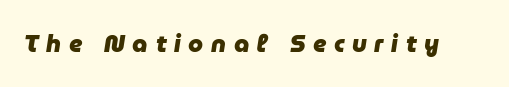
Q: Is the text bold? A: Yes.
Q: Is the text italic (slanted)? A: Yes, it leans right by about 9 degrees.
Q: Is the text underlined? A: No.
Q: Is the spacing between letters normal or unusually wide? A: Unusually wide.
